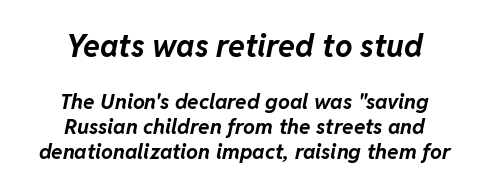
The image shows 31 px bold type, italic (leaning right); set centered, line spacing 1.19x, normal letter spacing, not underlined; the first (top) block is 1.48x larger; low stroke contrast and a medium x-height.
